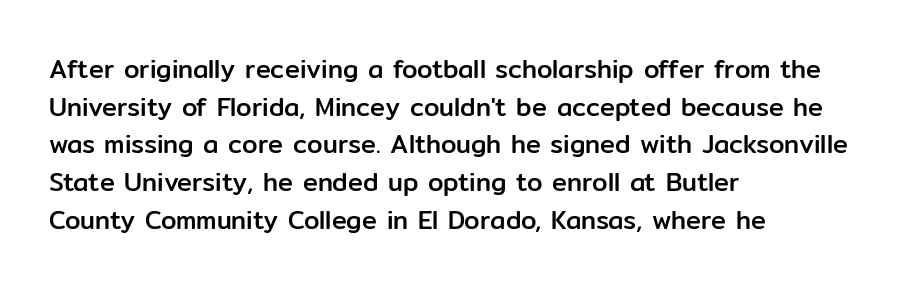
{"italic": "no", "underline": "no", "align": "left", "line_spacing": "normal", "line_spacing_ratio": 1.51, "letter_spacing": "normal", "letter_spacing_em": 0.0, "glyph_px": 25}
